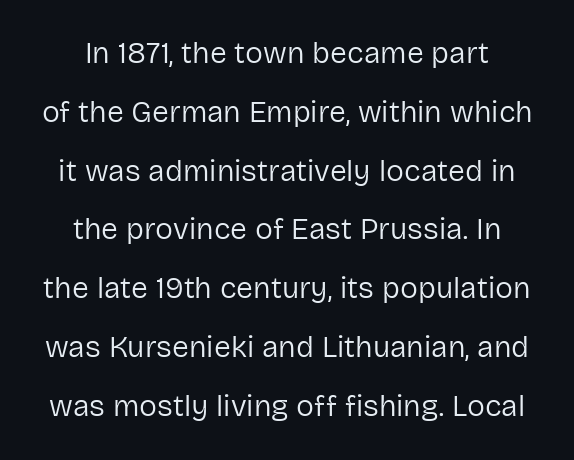
{"serif": "no", "italic": "no", "bold": "no", "weight": "regular", "width": "normal", "stroke_contrast": "low", "x_height": "medium", "monospaced": "no", "underline": "no", "align": "center", "line_spacing": "loose", "line_spacing_ratio": 1.96, "letter_spacing": "normal", "letter_spacing_em": 0.0, "glyph_px": 30}
